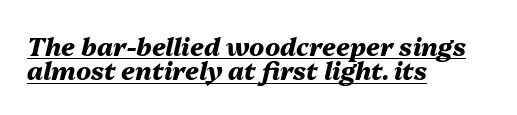
{"italic": "yes", "lean": "right", "slant_degrees": 13, "bold": "yes", "underline": "yes", "align": "left", "line_spacing": "tight", "line_spacing_ratio": 0.98, "letter_spacing": "normal", "letter_spacing_em": 0.0, "glyph_px": 25}
